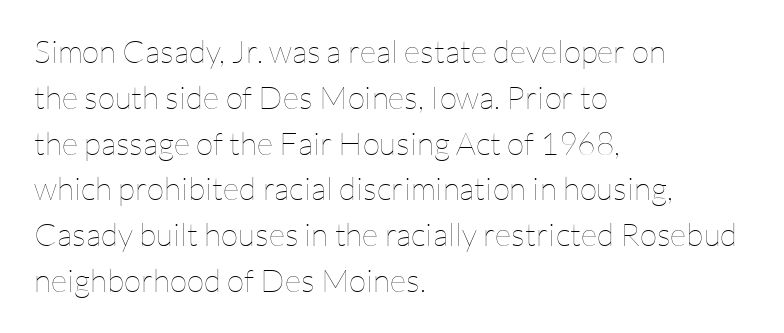
Every row of glyphs begins at an identical x-position on the left. This is the regular roman posture of the typeface. The block of text has a typical density, with ordinary space between rows. Has an underline been added? It has not.
